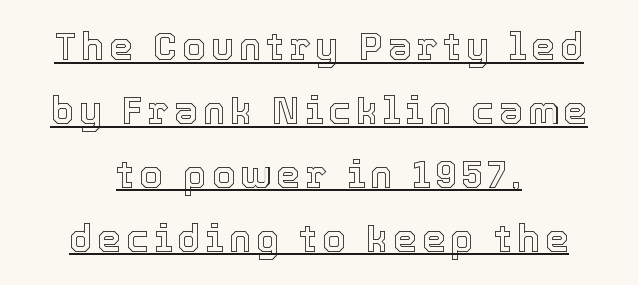
The image shows 38 px text type, upright; set centered, normal line spacing (1.68x), underlined; a medium x-height.
